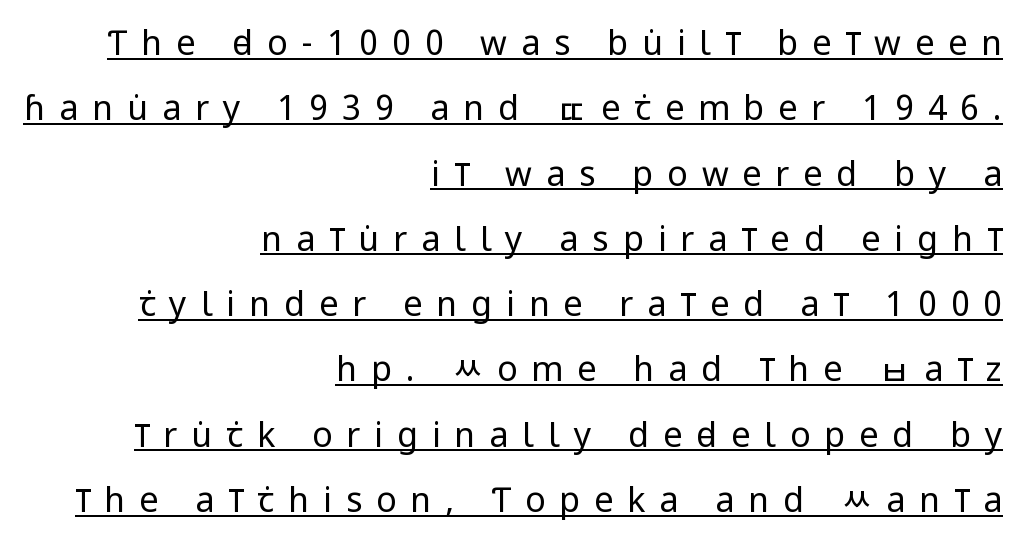
The glyphs are accompanied by a horizontal stroke just below them. The font is comparable to plain body text, perhaps lighter. The rendering uses a large line-height, opening up the rows. Visually the block forms a straight wall on the right and a jagged coastline on the left. Character widths vary here, with narrow letters taking less room than wide ones. This sample uses a sans-serif face.
